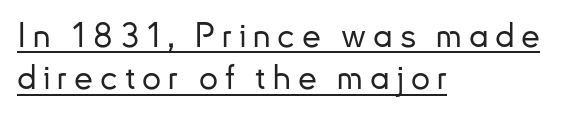
Stroke terminals: plain, sans-serif. The paragraph shown leans on its left margin. When letters stand straight like this, we call the style roman or upright. A rule runs beneath these lines of type. Tracking value appears strongly positive — letters spread wide.
